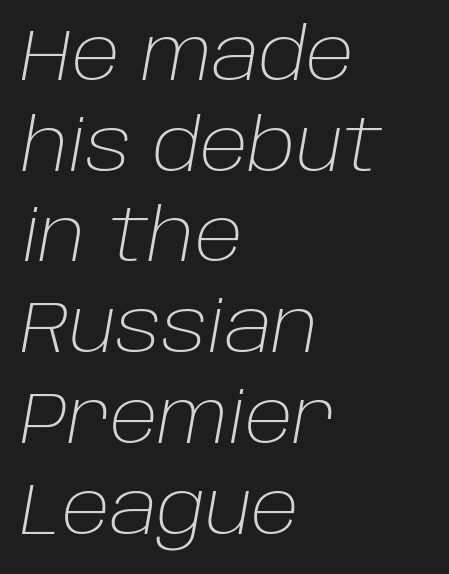
The image shows 72 px light type, italic (leaning right); set left-aligned, normal line spacing (1.26x), normal letter spacing, not underlined; low stroke contrast and a large x-height.
